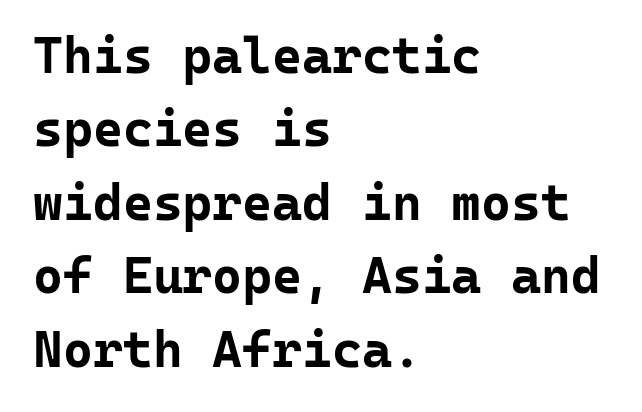
{"serif": "no", "italic": "no", "bold": "yes", "weight": "bold", "width": "normal", "stroke_contrast": "low", "x_height": "medium", "monospaced": "yes", "underline": "no", "align": "left", "line_spacing": "normal", "line_spacing_ratio": 1.44, "letter_spacing": "normal", "letter_spacing_em": 0.0, "glyph_px": 51}
